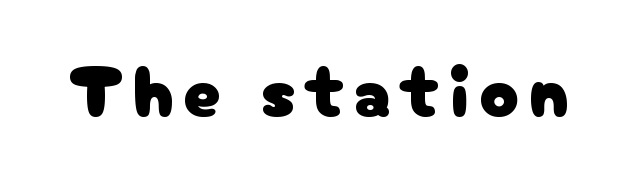
The image shows 73 px sans-serif type, upright; set not underlined; low stroke contrast and a medium x-height.
